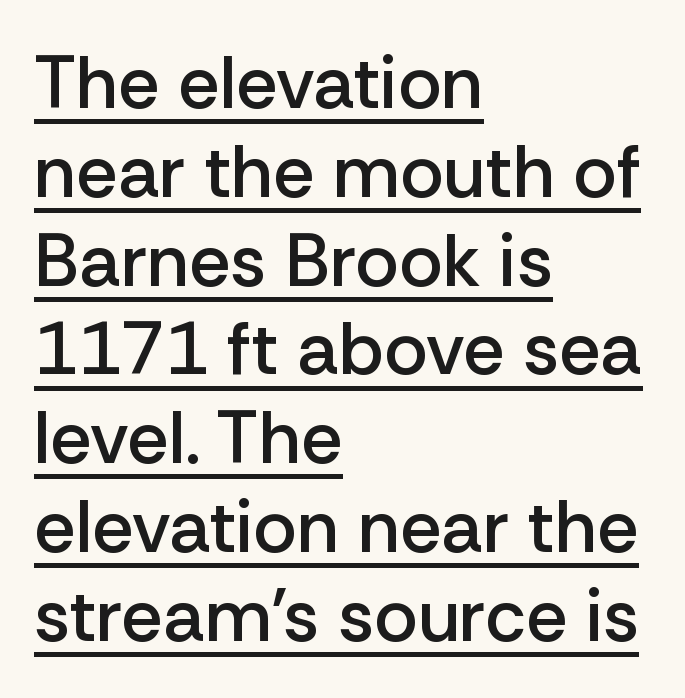
{"serif": "no", "italic": "no", "bold": "semi", "weight": "semibold", "width": "normal", "stroke_contrast": "low", "x_height": "medium", "monospaced": "no", "underline": "yes", "align": "left", "line_spacing_ratio": 1.2, "letter_spacing": "normal", "letter_spacing_em": 0.0, "glyph_px": 74}
